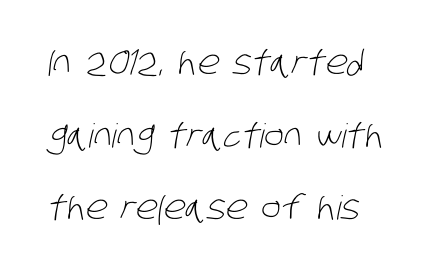
Q: Is the text bold? A: No.
Q: Is the typeface a serif or a sans-serif typeface? A: Sans-serif.
Q: Is the text underlined? A: No.
Q: How is the paragraph aligned? A: Left-aligned.
Q: Is the spacing between letters normal or unusually wide? A: Normal.
Q: Is the spacing between lines tight, normal or loose? A: Loose.
Q: Width (condensed, normal, or wide)? A: Condensed.
Q: Stroke contrast? A: Low.
Q: x-height? A: Large.
Q: Monospaced? A: No.
